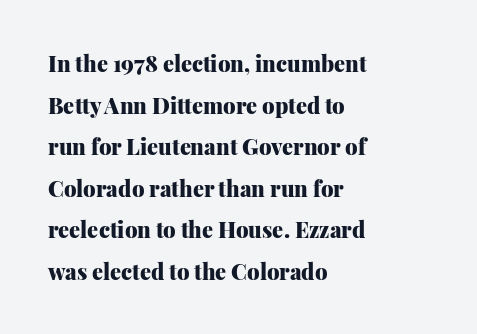
The strip under each line holds only bare page. Tall strokes in this sample are plumb rather than angled. Typesetter's note: full bold, strokes at maximum text heaviness. The rag falls on the right side of this text block. The gaps between neighbouring characters are ordinary and unremarkable.
